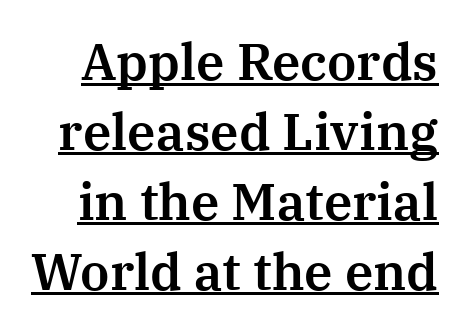
The image shows 51 px serif type, upright; set normal line spacing (1.37x), normal letter spacing, underlined; medium stroke contrast and a medium x-height.
